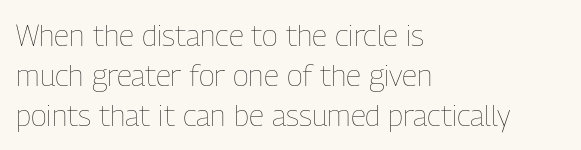
{"italic": "no", "bold": "no", "weight": "thin", "width": "condensed", "stroke_contrast": "low", "x_height": "medium", "monospaced": "no", "underline": "no", "align": "left", "line_spacing": "normal", "line_spacing_ratio": 1.34, "letter_spacing": "normal", "letter_spacing_em": 0.0, "glyph_px": 30}
